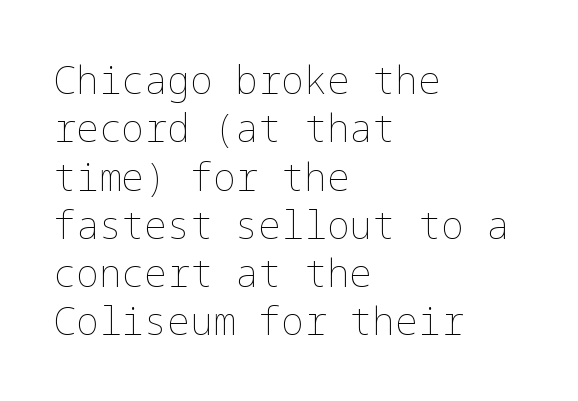
Whoever set this chose a conventional vertical rhythm. The face used here is rendered with its standard letterfit. Horizontally, the lines are justified to the leading edge only. Unmarked baselines from the first word to the last. Caption: face not bold, strokes unweighted. The specimen reads as upright at a glance.
